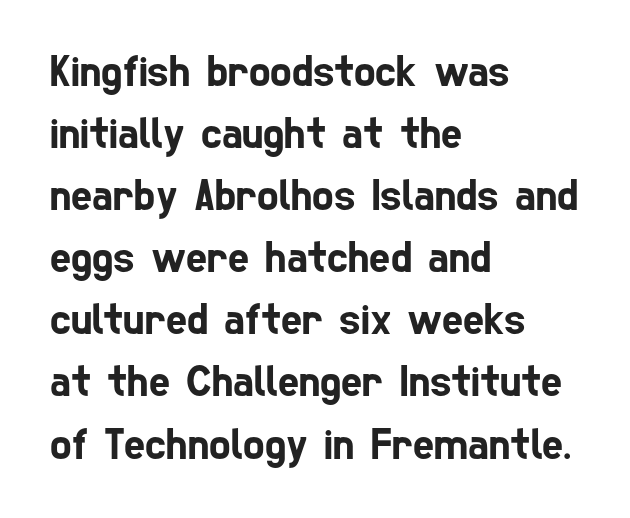
The image shows 45 px condensed sans-serif type; set left-aligned, normal line spacing (1.38x), normal letter spacing, not underlined; low stroke contrast and a medium x-height.
